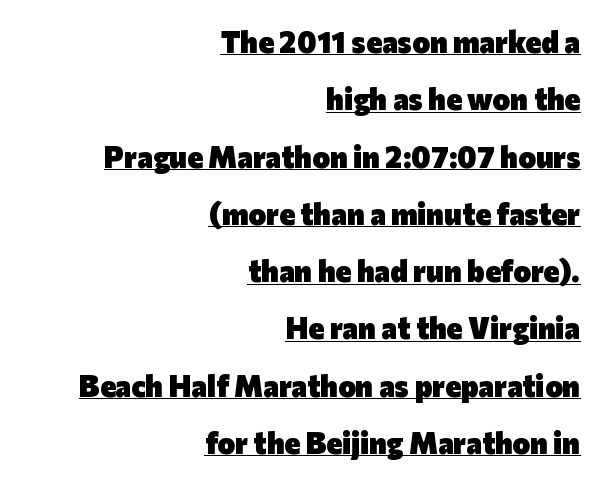
The image shows 30 px heavy sans-serif type, upright; set right-aligned, loose line spacing (1.91x), normal letter spacing, underlined; low stroke contrast and a medium x-height.
